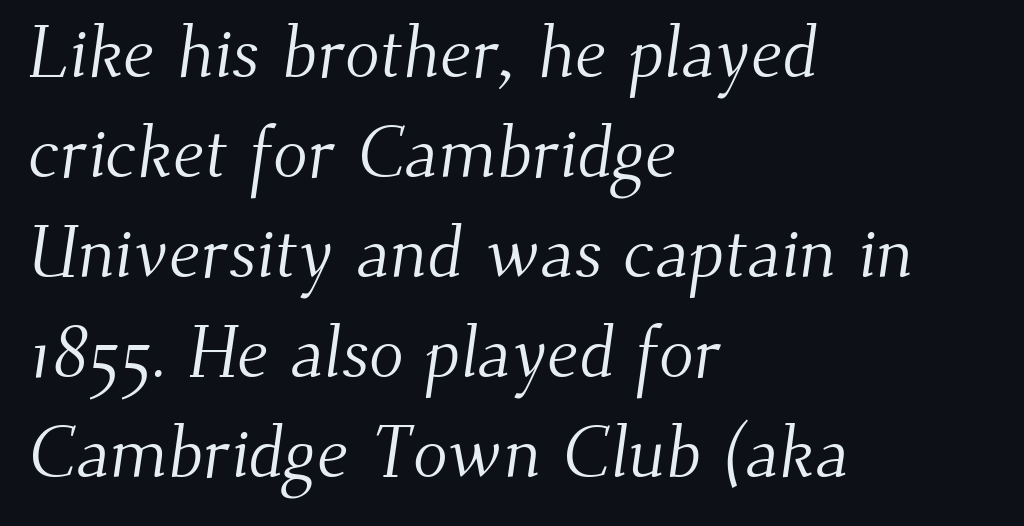
Q: Is the text bold? A: No.
Q: Is the typeface a serif or a sans-serif typeface? A: Serif.
Q: Is the text underlined? A: No.
Q: How is the paragraph aligned? A: Left-aligned.
Q: Is the spacing between letters normal or unusually wide? A: Normal.
Q: Is the spacing between lines tight, normal or loose? A: Normal.
Q: Width (condensed, normal, or wide)? A: Normal.
Q: Stroke contrast? A: Medium.
Q: x-height? A: Small.
Q: Monospaced? A: No.
